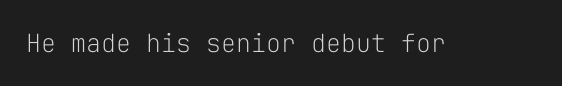
Q: Is the text bold? A: No.
Q: Is the text italic (slanted)? A: No, it is upright.
Q: Is the text underlined? A: No.
Q: Is the spacing between letters normal or unusually wide? A: Normal.
